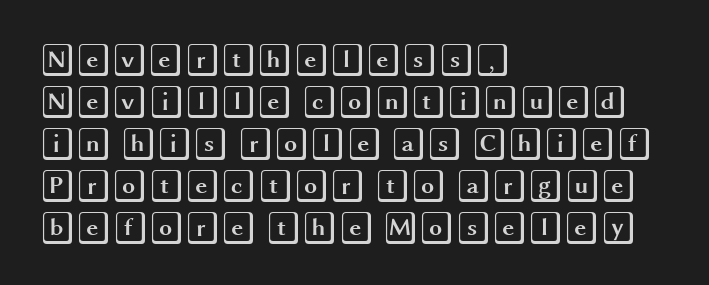
{"italic": "no", "width": "wide", "x_height": "large", "underline": "no", "align": "left", "line_spacing": "normal", "line_spacing_ratio": 1.27, "letter_spacing": "normal", "letter_spacing_em": 0.0, "glyph_px": 33}
